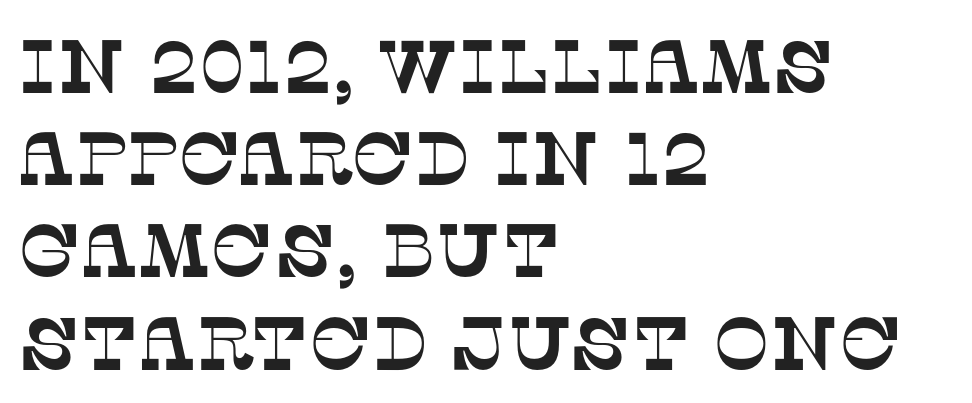
Q: Is the typeface a serif or a sans-serif typeface? A: Serif.
Q: Is the text underlined? A: No.
Q: How is the paragraph aligned? A: Left-aligned.
Q: Is the spacing between letters normal or unusually wide? A: Normal.
Q: Width (condensed, normal, or wide)? A: Normal.
Q: Stroke contrast? A: Low.
Q: x-height? A: Large.
Q: Monospaced? A: No.
